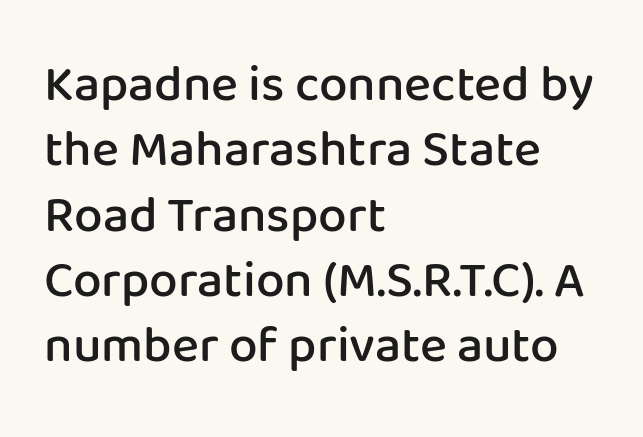
The image shows 51 px semibold sans-serif type, upright; set left-aligned, normal line spacing (1.28x), normal letter spacing, not underlined; low stroke contrast and a medium x-height.
